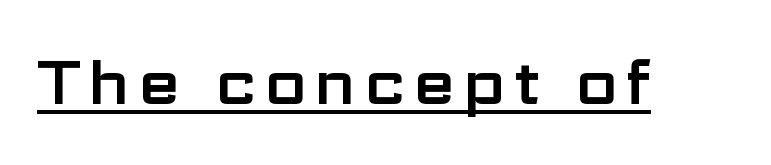
The image shows 61 px wide sans-serif type, upright; set underlined; low stroke contrast and a medium x-height.
